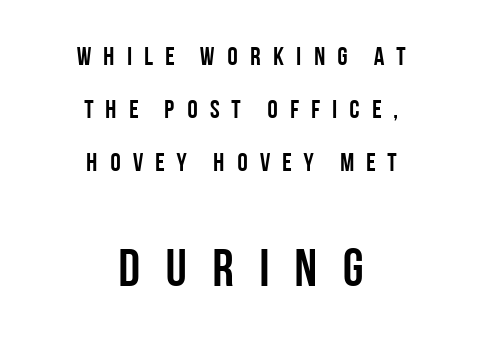
{"serif": "no", "italic": "no", "bold": "yes", "weight": "semibold", "width": "condensed", "stroke_contrast": "low", "x_height": "large", "monospaced": "no", "underline": "no", "align": "center", "line_spacing": "loose", "line_spacing_ratio": 2.03, "letter_spacing": "wide", "letter_spacing_em": 0.39, "larger_block": "second", "size_ratio": 2.04, "glyph_px": 53}
